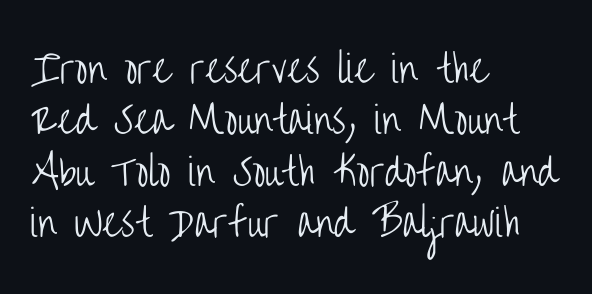
The image shows 37 px light, condensed sans-serif type, upright; set left-aligned, normal line spacing (1.39x), normal letter spacing, not underlined; low stroke contrast and a large x-height.
